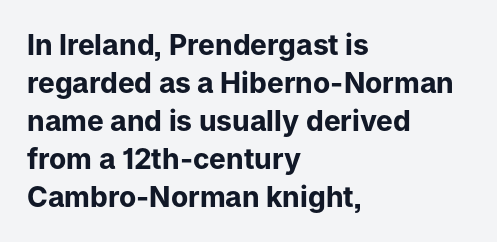
Q: Is the text bold? A: Yes.
Q: Is the text italic (slanted)? A: No, it is upright.
Q: Is the typeface a serif or a sans-serif typeface? A: Sans-serif.
Q: Is the text underlined? A: No.
Q: How is the paragraph aligned? A: Left-aligned.
Q: Is the spacing between letters normal or unusually wide? A: Normal.
Q: Is the spacing between lines tight, normal or loose? A: Normal.
Q: Width (condensed, normal, or wide)? A: Normal.
Q: Stroke contrast? A: Low.
Q: x-height? A: Medium.
Q: Monospaced? A: No.
